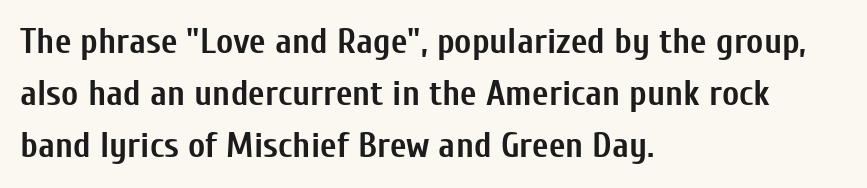
Q: Is the text bold? A: Yes.
Q: Is the text italic (slanted)? A: No, it is upright.
Q: Is the typeface a serif or a sans-serif typeface? A: Sans-serif.
Q: Is the text underlined? A: No.
Q: How is the paragraph aligned? A: Left-aligned.
Q: Is the spacing between letters normal or unusually wide? A: Normal.
Q: Is the spacing between lines tight, normal or loose? A: Normal.
Q: Width (condensed, normal, or wide)? A: Condensed.
Q: Stroke contrast? A: Low.
Q: x-height? A: Medium.
Q: Monospaced? A: No.
